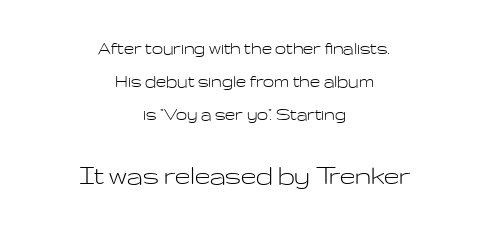
The image shows 30 px light, wide sans-serif type, upright; set centered, normal line spacing (1.64x), normal letter spacing, not underlined; the second (bottom) block is 1.5x larger; low stroke contrast and a medium x-height.
